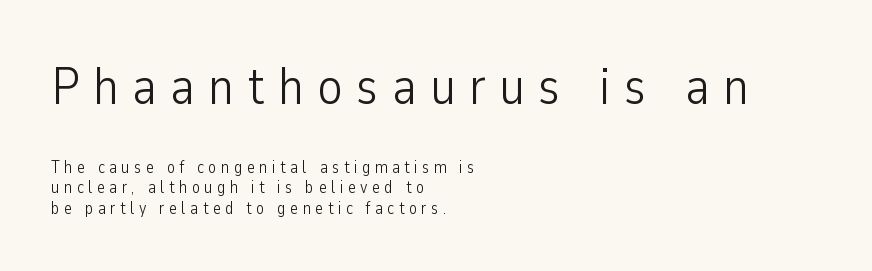
You can tell from the bare stems that sans-serif type was used. The words here are not underlined. The specimen reads as upright at a glance. Nothing heavy about these letters — not bold at all. The setting favours the left margin, as ordinary paragraphs usually do. Look at the tracking — it's clearly loosened, letters drifting apart.
